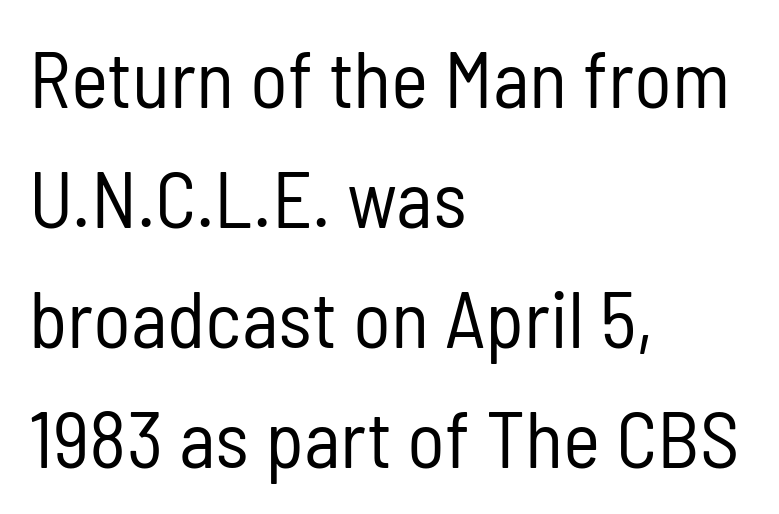
Q: Is the text bold? A: No.
Q: Is the text italic (slanted)? A: No, it is upright.
Q: Is the typeface a serif or a sans-serif typeface? A: Sans-serif.
Q: Is the text underlined? A: No.
Q: How is the paragraph aligned? A: Left-aligned.
Q: Is the spacing between letters normal or unusually wide? A: Normal.
Q: Is the spacing between lines tight, normal or loose? A: Normal.
Q: Width (condensed, normal, or wide)? A: Condensed.
Q: Stroke contrast? A: Low.
Q: x-height? A: Medium.
Q: Monospaced? A: No.
